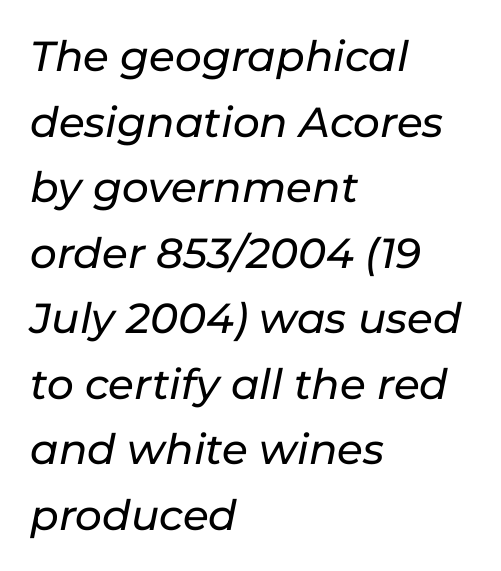
It's the slanting kind of type. Here the designer chose a conventional face with non-uniform glyph widths. The rendering uses a moderate line-height, typical for paragraphs. You could call the tracking neutral — neither tight nor loose.
